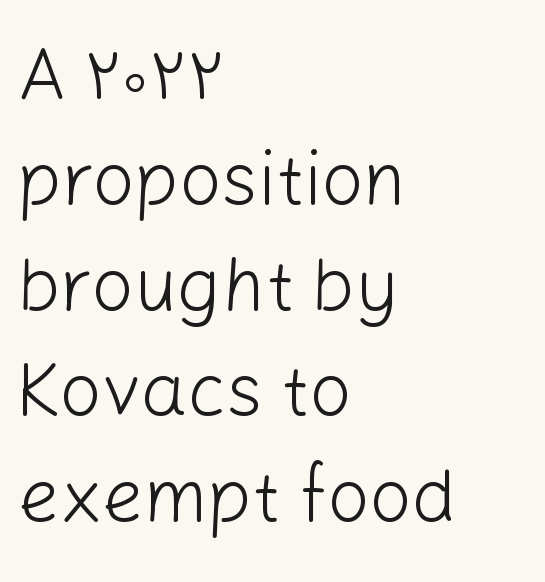
Q: Is the text bold? A: No.
Q: Is the text italic (slanted)? A: No, it is upright.
Q: Is the typeface a serif or a sans-serif typeface? A: Sans-serif.
Q: Is the text underlined? A: No.
Q: How is the paragraph aligned? A: Left-aligned.
Q: Is the spacing between letters normal or unusually wide? A: Normal.
Q: Is the spacing between lines tight, normal or loose? A: Normal.
Q: Width (condensed, normal, or wide)? A: Normal.
Q: Stroke contrast? A: Low.
Q: x-height? A: Medium.
Q: Monospaced? A: No.
